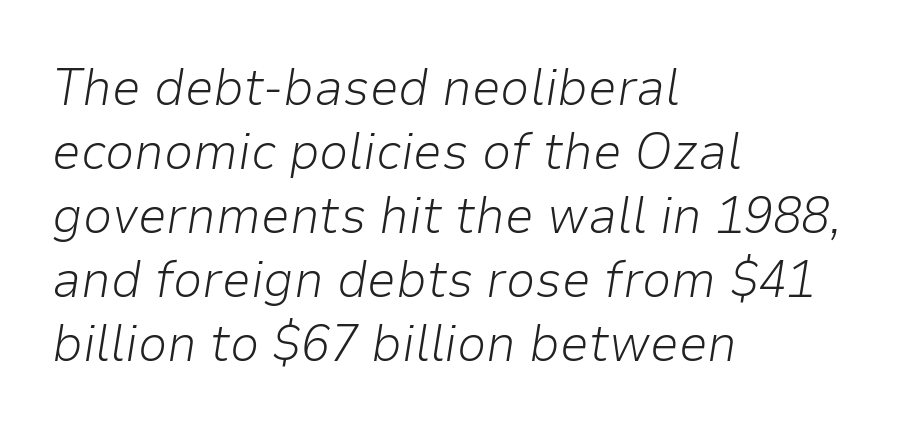
The line texture is even and compact thanks to regular tracking. Check under the words: just untouched page. It's the slanting kind of type. Unbolded letterforms with no extra heft.
